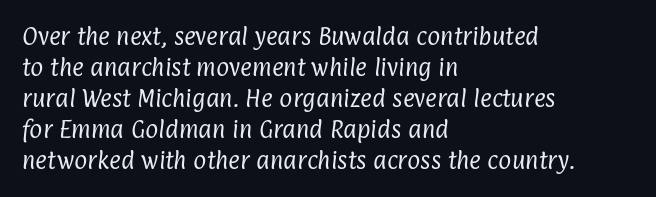
Q: Is the text bold? A: No.
Q: Is the text underlined? A: No.
Q: How is the paragraph aligned? A: Left-aligned.
Q: Is the spacing between letters normal or unusually wide? A: Normal.
Q: Is the spacing between lines tight, normal or loose? A: Normal.
